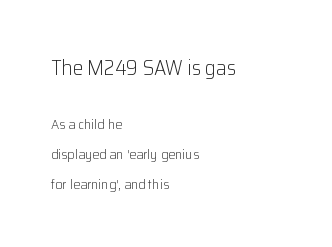
What's the leading like? Stretched, with rows far apart. The setting favours the left margin, as ordinary paragraphs usually do. These two chunks differ in scale, with the top chunk taking the larger measure. The gap between lines stays unmarked. A typesetter would mark this as roman, not italic. Heft: none added — not bold.
